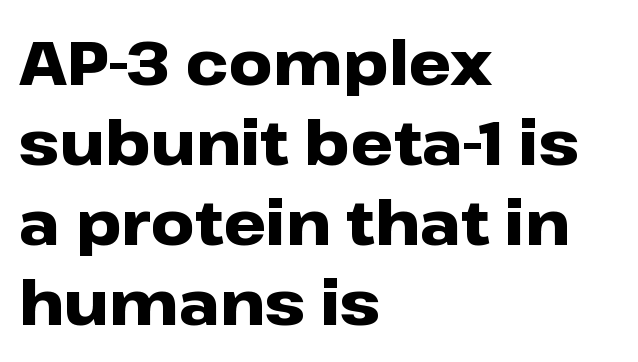
{"serif": "no", "italic": "no", "bold": "yes", "weight": "heavy", "width": "wide", "stroke_contrast": "low", "x_height": "medium", "monospaced": "no", "underline": "no", "align": "left", "line_spacing": "normal", "line_spacing_ratio": 1.31, "letter_spacing": "normal", "letter_spacing_em": 0.0, "glyph_px": 61}
